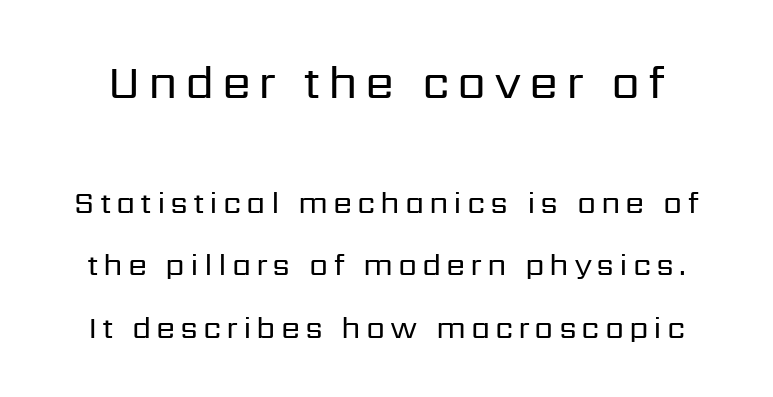
Q: Is the text bold? A: No.
Q: Is the text italic (slanted)? A: No, it is upright.
Q: Is the typeface a serif or a sans-serif typeface? A: Sans-serif.
Q: Is the text underlined? A: No.
Q: Is the spacing between lines tight, normal or loose? A: Loose.
Q: Which block of text is set in a larger size, the first (top) or the second (bottom)? A: The first (top) one.
Q: Width (condensed, normal, or wide)? A: Normal.
Q: Stroke contrast? A: Low.
Q: x-height? A: Medium.
Q: Monospaced? A: No.
